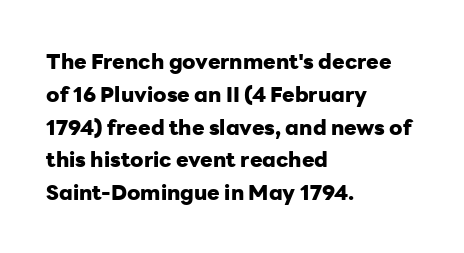
{"italic": "no", "bold": "yes", "underline": "no", "align": "left", "line_spacing": "normal", "line_spacing_ratio": 1.56, "letter_spacing": "normal", "letter_spacing_em": 0.0, "glyph_px": 21}
